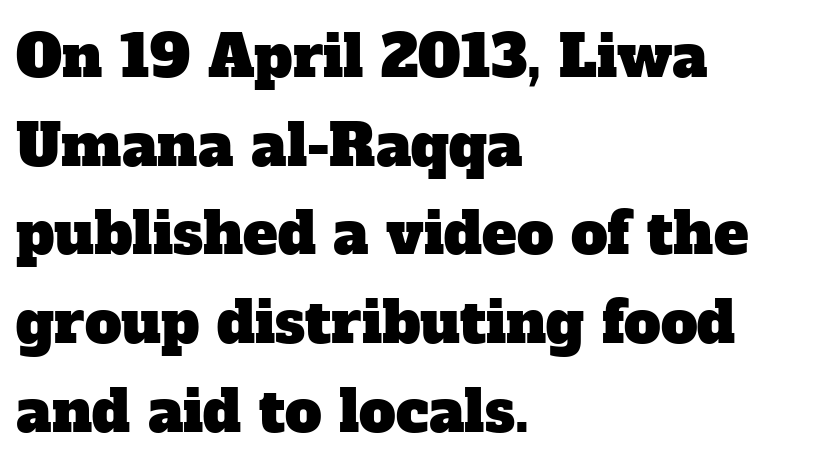
Q: Is the typeface a serif or a sans-serif typeface? A: Serif.
Q: Is the text underlined? A: No.
Q: How is the paragraph aligned? A: Left-aligned.
Q: Is the spacing between letters normal or unusually wide? A: Normal.
Q: Is the spacing between lines tight, normal or loose? A: Normal.
Q: Width (condensed, normal, or wide)? A: Normal.
Q: Stroke contrast? A: Low.
Q: x-height? A: Medium.
Q: Monospaced? A: No.
